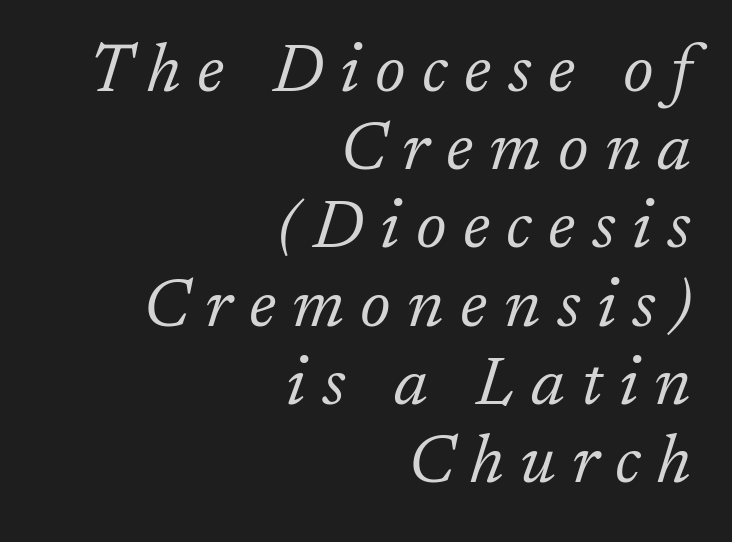
Style check: oblique. The lines in this sample share a right terminus and differ only in where they begin. Check under the words: just untouched page. Observe the wide spacing: letters keep a clear distance from each other. The strokes are not fattened; the text isn't bold.
